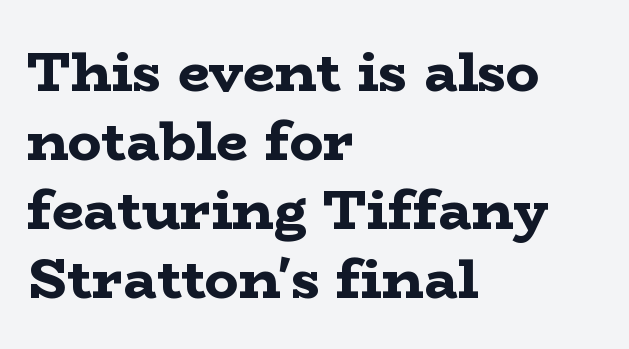
Q: Is the text bold? A: Yes.
Q: Is the text italic (slanted)? A: No, it is upright.
Q: Is the typeface a serif or a sans-serif typeface? A: Serif.
Q: Is the text underlined? A: No.
Q: How is the paragraph aligned? A: Left-aligned.
Q: Is the spacing between letters normal or unusually wide? A: Normal.
Q: Width (condensed, normal, or wide)? A: Wide.
Q: Stroke contrast? A: Low.
Q: x-height? A: Medium.
Q: Monospaced? A: No.
